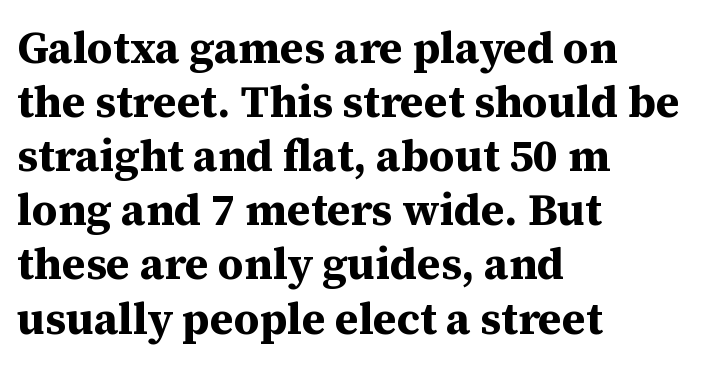
The image shows 44 px bold serif type, upright; set left-aligned, line spacing 1.23x, normal letter spacing, not underlined; medium stroke contrast and a medium x-height.
